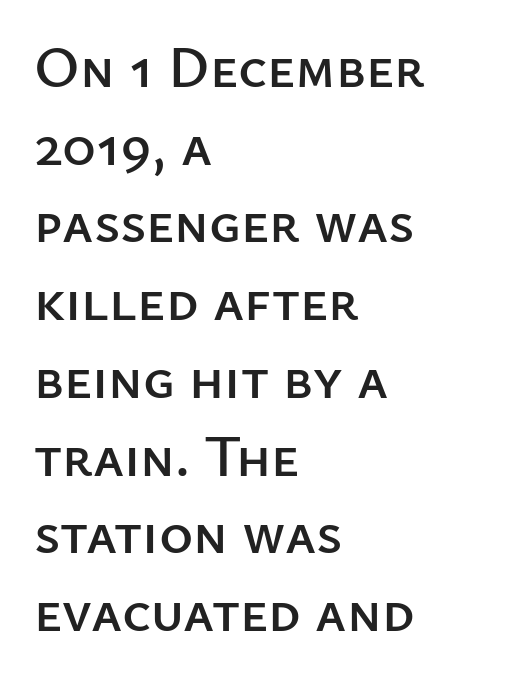
The image shows 58 px sans-serif type, upright; set left-aligned, normal line spacing (1.34x), normal letter spacing, not underlined; low stroke contrast and a medium x-height.
